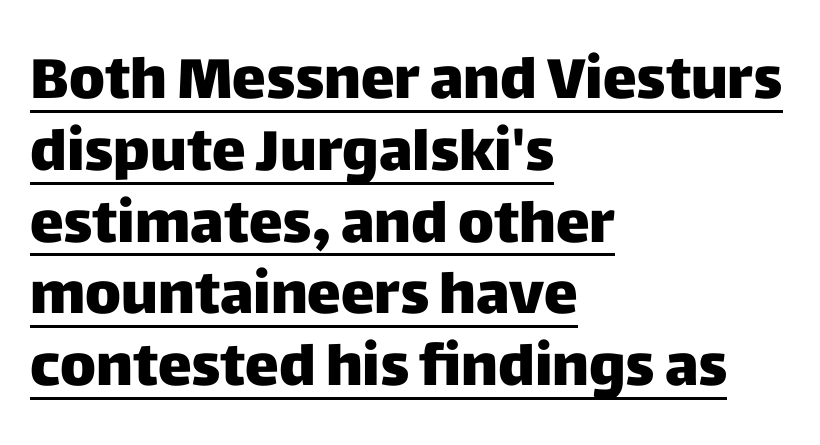
{"serif": "no", "italic": "no", "width": "normal", "stroke_contrast": "low", "x_height": "large", "monospaced": "no", "underline": "yes", "align": "left", "line_spacing": "normal", "line_spacing_ratio": 1.26, "letter_spacing": "normal", "letter_spacing_em": 0.0, "glyph_px": 57}
